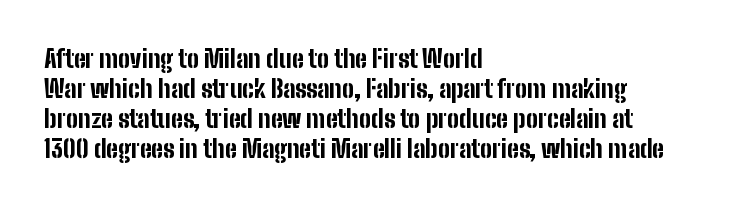
Q: Is the text bold? A: Yes.
Q: Is the text italic (slanted)? A: No, it is upright.
Q: Is the text underlined? A: No.
Q: How is the paragraph aligned? A: Left-aligned.
Q: Is the spacing between letters normal or unusually wide? A: Normal.
Q: Is the spacing between lines tight, normal or loose? A: Normal.
